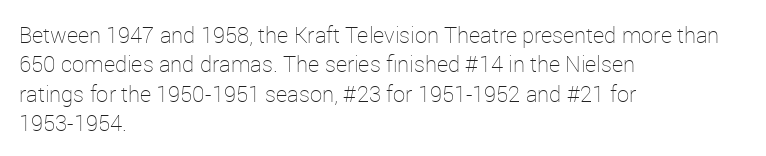
Caption: face not bold, strokes unweighted. Whoever set this chose a conventional vertical rhythm. This sample uses plain, unmodified letter spacing. The lettering stays uniformly vertical, giving the passage a roman look. Rule under the text: the space is simply empty.
